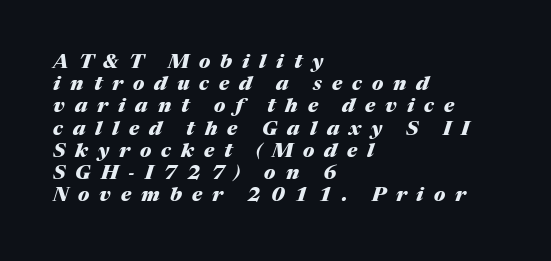
The image shows 20 px bold type, italic (leaning right); set left-aligned, tight line spacing (1.11x), unusually wide letter spacing (+0.5 em), not underlined.
